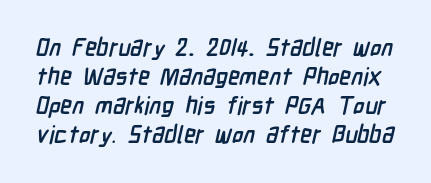
The face used here has the dense, thick strokes of a bold. This sample uses plain, unmodified letter spacing. The foot of each line stays bare and open.
